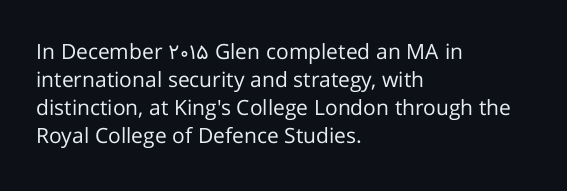
Visually the block forms a straight wall on the left and a jagged coastline on the right. Style check: upright. Bold? No — there's no thickening of the strokes. Notice how descenders clear the ascenders below comfortably — that's standard leading. Each word holds together tightly as a unit, with standard inter-letter gaps.
